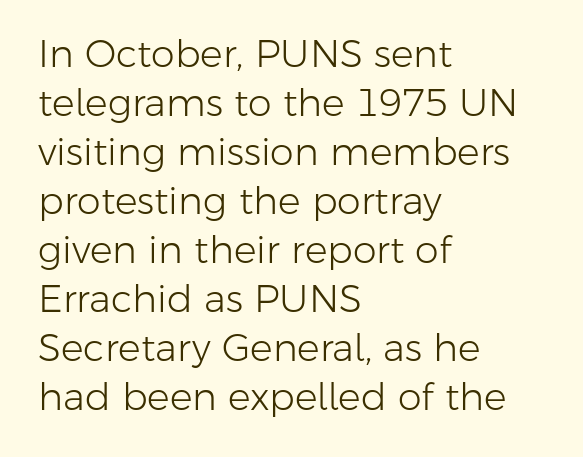
The image shows 38 px light sans-serif type, upright; set left-aligned, normal line spacing (1.29x), normal letter spacing, not underlined; low stroke contrast and a medium x-height.
